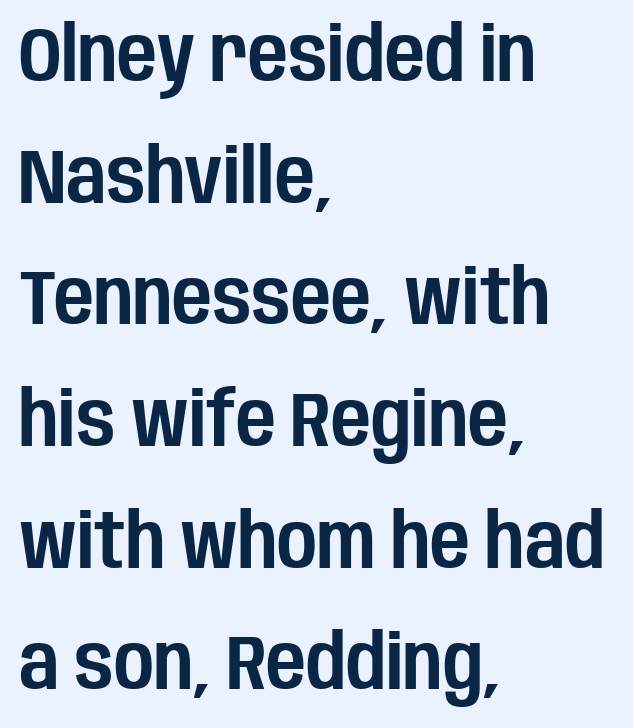
{"serif": "no", "italic": "no", "width": "condensed", "stroke_contrast": "low", "x_height": "large", "monospaced": "no", "underline": "no", "align": "left", "line_spacing": "normal", "line_spacing_ratio": 1.58, "letter_spacing": "normal", "letter_spacing_em": 0.0, "glyph_px": 77}
